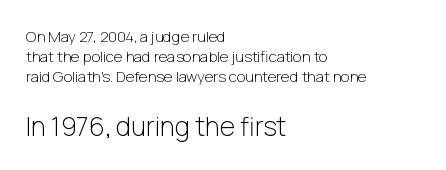
{"italic": "no", "bold": "no", "underline": "no", "align": "left", "line_spacing": "normal", "line_spacing_ratio": 1.35, "letter_spacing": "normal", "letter_spacing_em": 0.0, "larger_block": "second", "size_ratio": 1.73, "glyph_px": 26}
